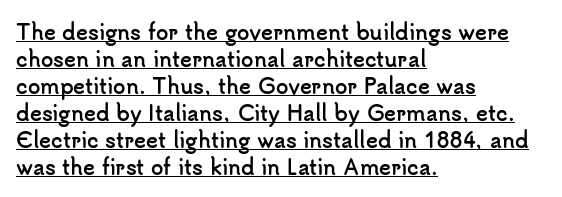
The image shows 20 px bold type, upright; set left-aligned, normal line spacing (1.35x), normal letter spacing, underlined.
